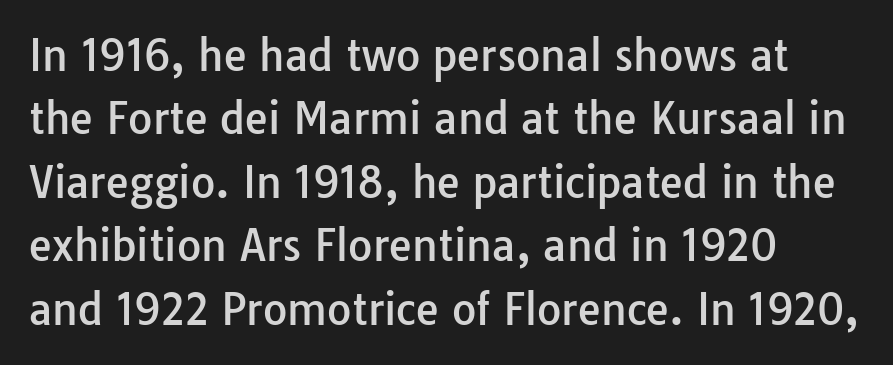
The rendering shows plain stroke endings on the letterforms — a sans-serif design. Whoever set this chose a conventional vertical rhythm. Character widths vary here, with narrow letters taking less room than wide ones. Each word holds together tightly as a unit, with standard inter-letter gaps. The lines are quadded left. Ascenders rise straight up at ninety degrees.
